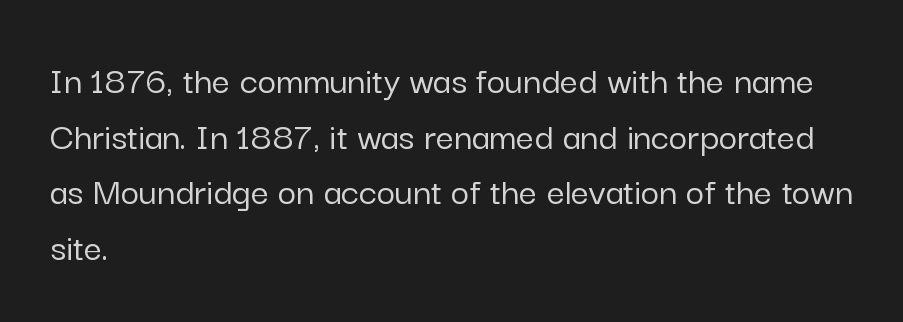
{"serif": "no", "italic": "no", "width": "normal", "stroke_contrast": "low", "x_height": "medium", "monospaced": "no", "underline": "no", "align": "left", "line_spacing": "normal", "line_spacing_ratio": 1.39, "letter_spacing": "normal", "letter_spacing_em": 0.0, "glyph_px": 40}
